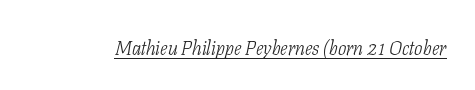
Q: Is the text bold? A: No.
Q: Is the text italic (slanted)? A: Yes, it leans right by about 11 degrees.
Q: Is the text underlined? A: Yes.
Q: Is the spacing between letters normal or unusually wide? A: Normal.
